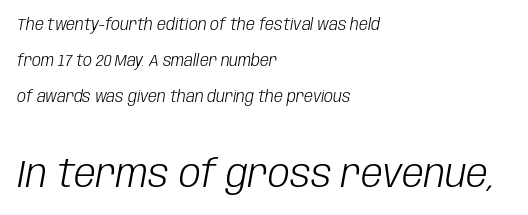
{"italic": "yes", "lean": "right", "slant_degrees": 10, "bold": "no", "weight": "light", "width": "condensed", "stroke_contrast": "low", "x_height": "large", "monospaced": "no", "underline": "no", "align": "left", "line_spacing": "loose", "line_spacing_ratio": 2.25, "letter_spacing": "normal", "letter_spacing_em": 0.0, "larger_block": "second", "size_ratio": 2.44, "glyph_px": 39}
